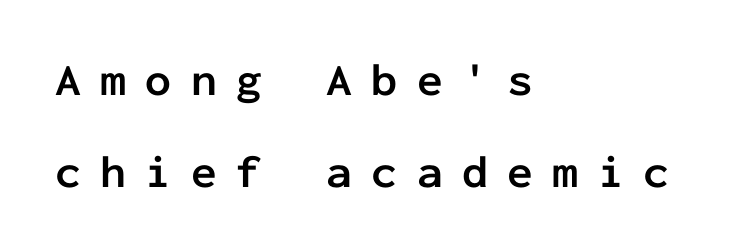
The image shows 46 px semibold sans-serif type, upright, monospaced; set left-aligned, loose line spacing (1.99x), unusually wide letter spacing (+0.42 em), not underlined; low stroke contrast and a medium x-height.
